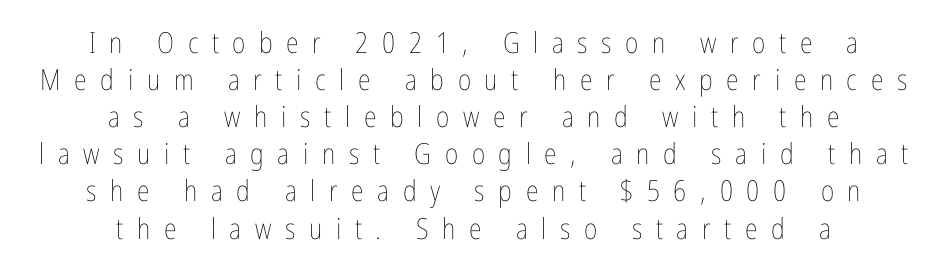
Rule under the text: the space is simply empty. Tracking here is generous; glyphs stand well apart from one another. The characters are drawn with everyday or finer stroke widths. Spacing verdict: proportional, widths tailored to each character. Does the leading feel generous? No, just average.
